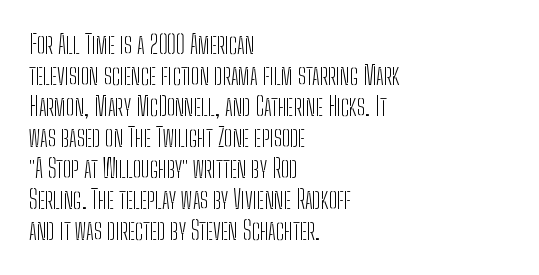
{"italic": "no", "bold": "no", "underline": "no", "align": "left", "line_spacing_ratio": 1.24, "letter_spacing": "normal", "letter_spacing_em": 0.0, "glyph_px": 25}
